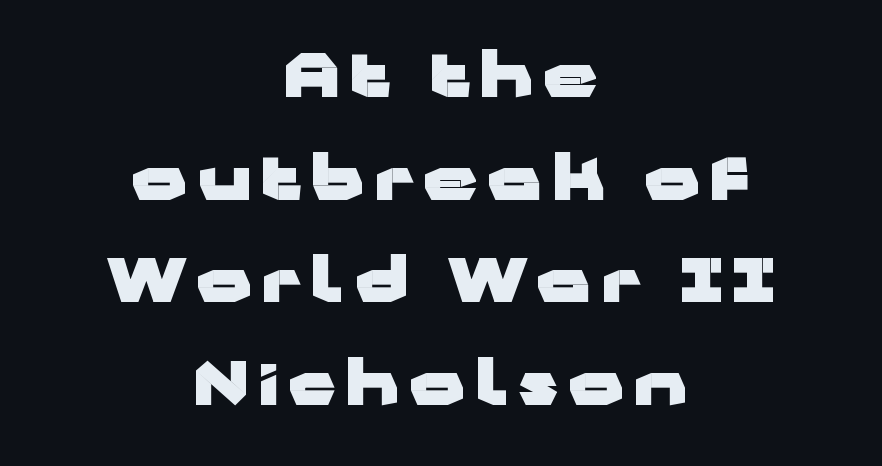
The image shows 60 px heavy, wide sans-serif type, upright; set centered, line spacing 1.71x, not underlined; low stroke contrast and a medium x-height.
